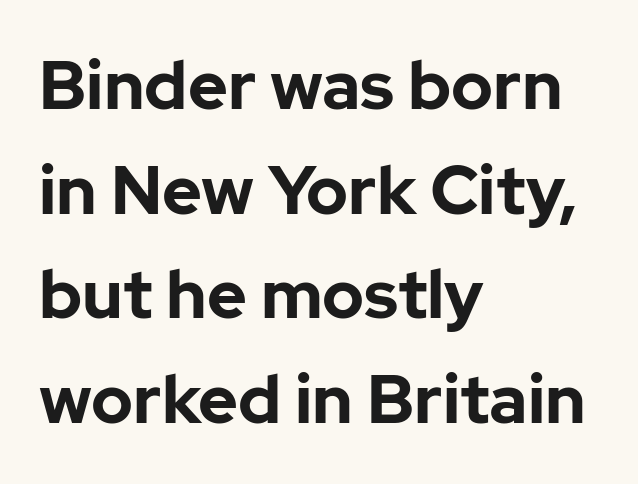
Each row of text sits above clean, open space. The type sits square on the baseline with zero lean. How would I describe the line gaps? Plain and ordinary. The letters advance in unequal steps, a hallmark of proportional type.
